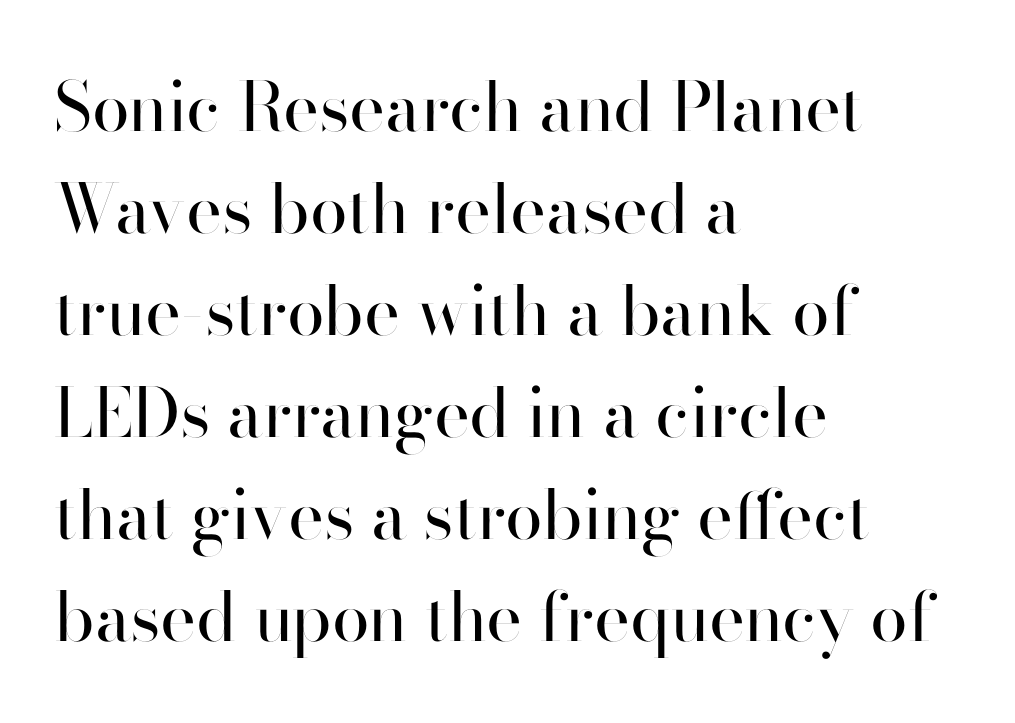
Q: Is the text bold? A: No.
Q: Is the text italic (slanted)? A: No, it is upright.
Q: Is the typeface a serif or a sans-serif typeface? A: Sans-serif.
Q: Is the text underlined? A: No.
Q: How is the paragraph aligned? A: Left-aligned.
Q: Is the spacing between letters normal or unusually wide? A: Normal.
Q: Is the spacing between lines tight, normal or loose? A: Normal.
Q: Width (condensed, normal, or wide)? A: Normal.
Q: Stroke contrast? A: High.
Q: x-height? A: Small.
Q: Monospaced? A: No.
